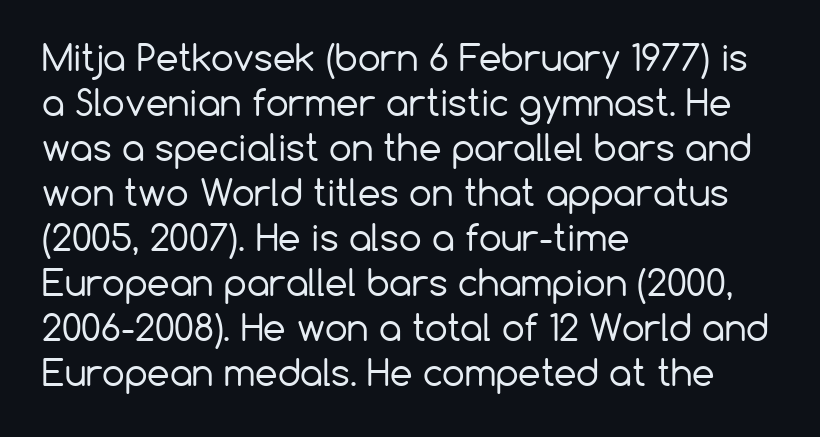
The image shows 36 px regular-weight sans-serif type, upright; set left-aligned, normal line spacing (1.25x), normal letter spacing, not underlined; low stroke contrast and a medium x-height.
